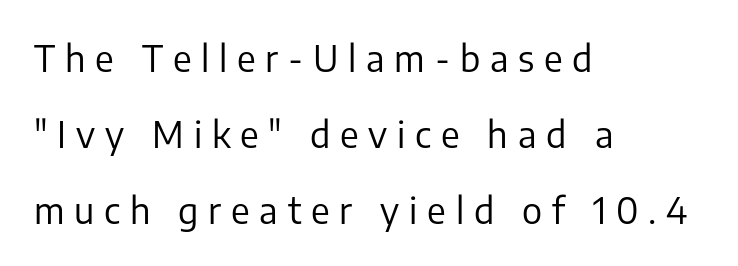
{"serif": "no", "italic": "no", "bold": "no", "weight": "regular", "width": "normal", "stroke_contrast": "low", "x_height": "medium", "monospaced": "no", "underline": "no", "align": "left", "line_spacing": "loose", "line_spacing_ratio": 2.11, "letter_spacing": "wide", "letter_spacing_em": 0.27, "glyph_px": 36}
